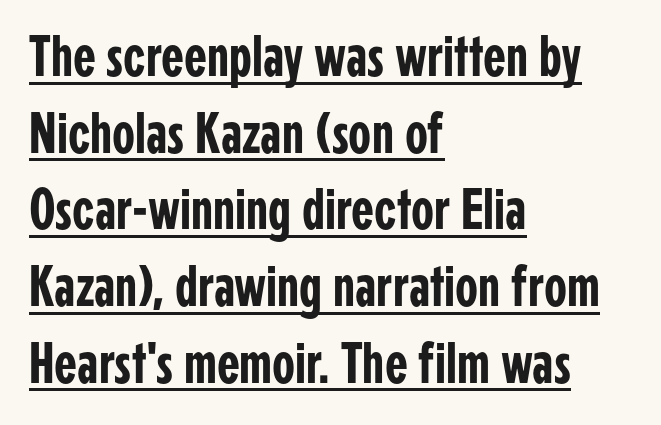
Letter spacing: default. Nothing sits at the stroke ends, so this counts as sans-serif. The rendering uses the underline text-decoration. Regarding leading, the lines here are spaced in the standard way. In terms of posture, this sample is upright.
